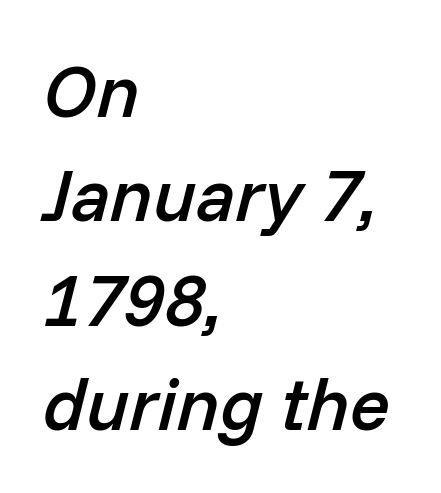
{"italic": "yes", "lean": "right", "slant_degrees": 14, "bold": "semi", "weight": "semibold", "width": "normal", "stroke_contrast": "low", "x_height": "medium", "monospaced": "no", "underline": "no", "align": "left", "line_spacing": "normal", "line_spacing_ratio": 1.41, "letter_spacing": "normal", "letter_spacing_em": 0.0, "glyph_px": 74}
